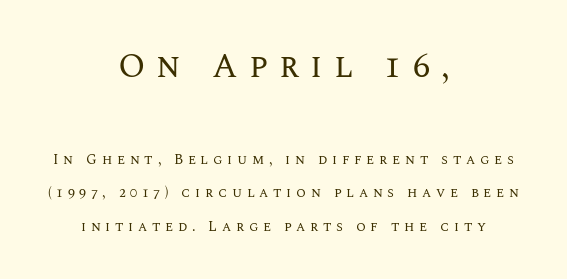
The image shows 34 px regular-weight type, upright; set centered, loose line spacing (2.38x), unusually wide letter spacing (+0.33 em), not underlined; the first (top) block is 2.43x larger; medium stroke contrast and a large x-height.
